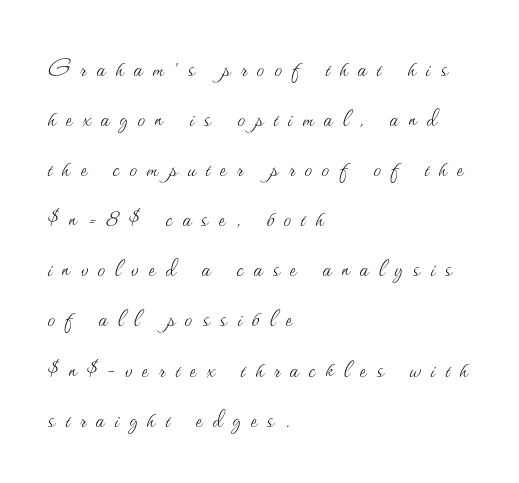
What stands out about the letter spacing? Its width — letters are far apart. The face looks like a standard text weight, possibly lighter. Notice how descenders clear the ascenders below comfortably — that's standard leading. Here the designer chose a conventional face with non-uniform glyph widths. This sample is left-justified, so line endings fall wherever the words run out.
